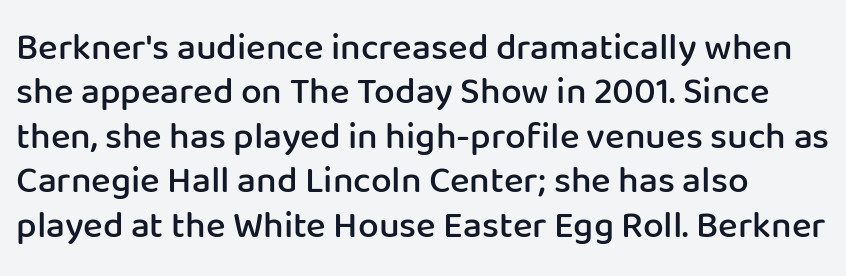
If you drew a line through each stem, it would be perfectly vertical. The type family on display is of the sans-serif kind. These lines are set flush left with a ragged right edge. This is moderately heavy type, rendered in semibold. Words appear dense and cohesive because spacing is normal.
